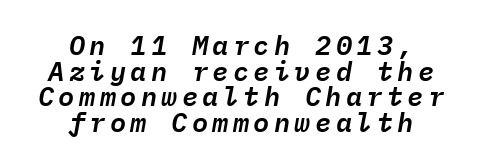
Q: Is the text italic (slanted)? A: Yes, it leans right by about 9 degrees.
Q: Is the text underlined? A: No.
Q: How is the paragraph aligned? A: Centered.
Q: Is the spacing between lines tight, normal or loose? A: Tight.
